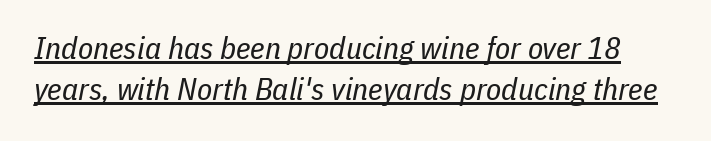
Q: Is the text bold? A: No.
Q: Is the text italic (slanted)? A: Yes, it leans right by about 11 degrees.
Q: Is the text underlined? A: Yes.
Q: Is the spacing between letters normal or unusually wide? A: Normal.
Q: Is the spacing between lines tight, normal or loose? A: Normal.
Q: Width (condensed, normal, or wide)? A: Condensed.
Q: Stroke contrast? A: Low.
Q: x-height? A: Medium.
Q: Monospaced? A: No.
